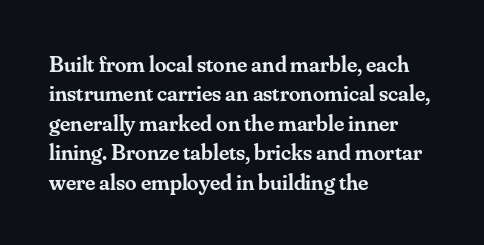
All the whitespace from short lines collects on the right. You could call the tracking neutral — neither tight nor loose. The axis of the letterforms is exactly vertical. Honestly, there is no underline to notice here at all.
